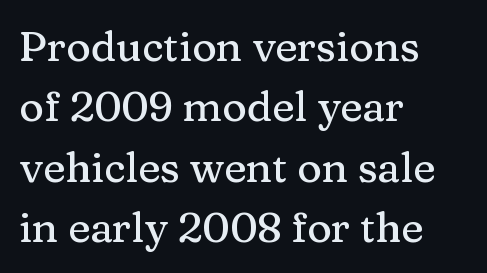
The lines are quadded left. This sample has the flowing, uneven cadence of proportional lettering. The rendering keeps characters at their native spacing. Quick note: interline space is typical. Ordinary non-slanted type is in use. In terms of letterform style, serifs are clearly present.
